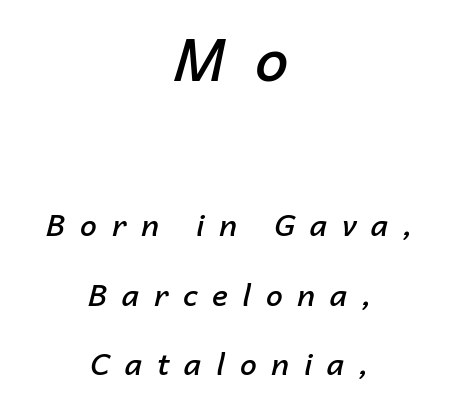
{"italic": "yes", "lean": "right", "slant_degrees": 14, "bold": "semi", "weight": "semibold", "width": "normal", "stroke_contrast": "low", "x_height": "medium", "monospaced": "no", "underline": "no", "align": "center", "line_spacing": "loose", "line_spacing_ratio": 2.32, "letter_spacing": "wide", "letter_spacing_em": 0.49, "larger_block": "first", "size_ratio": 2.0, "glyph_px": 60}
